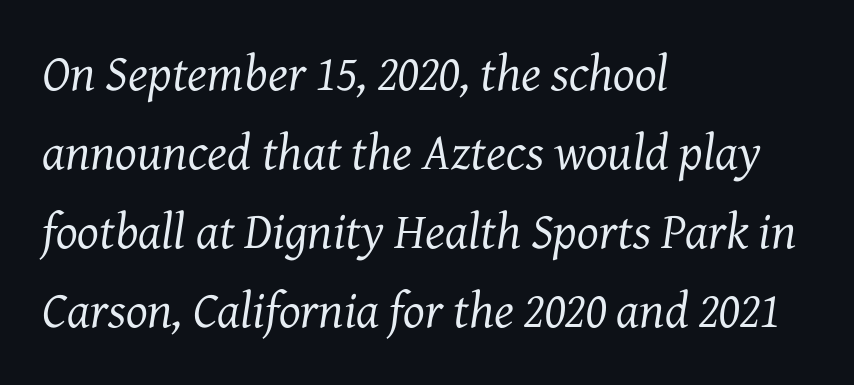
{"serif": "yes", "italic": "yes", "lean": "right", "slant_degrees": 7, "bold": "no", "weight": "regular", "width": "normal", "stroke_contrast": "medium", "x_height": "medium", "monospaced": "no", "underline": "no", "align": "left", "line_spacing": "normal", "line_spacing_ratio": 1.55, "letter_spacing": "normal", "letter_spacing_em": 0.0, "glyph_px": 51}
